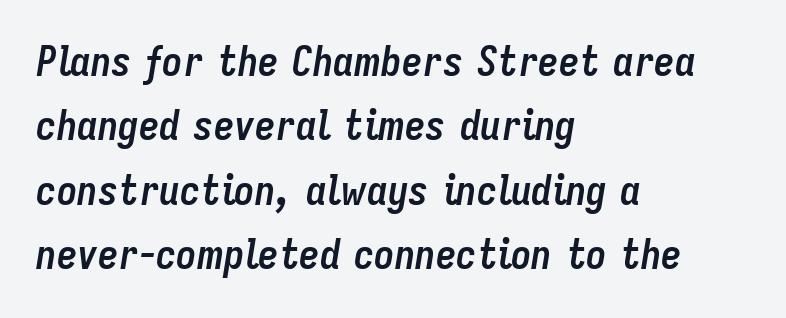
The image shows 41 px semibold, condensed type, italic (leaning right); set left-aligned, normal line spacing (1.57x), normal letter spacing, not underlined; low stroke contrast and a medium x-height.
